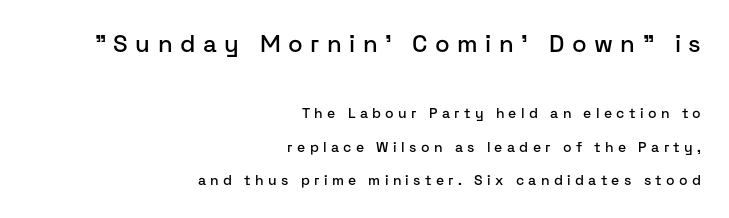
Q: Is the text italic (slanted)? A: No, it is upright.
Q: Is the text underlined? A: No.
Q: How is the paragraph aligned? A: Right-aligned.
Q: Is the spacing between letters normal or unusually wide? A: Unusually wide.
Q: Is the spacing between lines tight, normal or loose? A: Loose.
Q: Which block of text is set in a larger size, the first (top) or the second (bottom)? A: The first (top) one.
